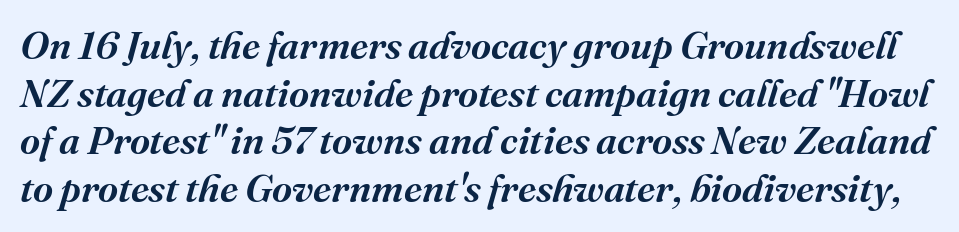
Each letter keeps its own natural width here, so spacing adapts to shape. Words appear dense and cohesive because spacing is normal. Nobody drew a line under any word here. Is the type slanted? Yes — the strokes lean at a clear angle.
